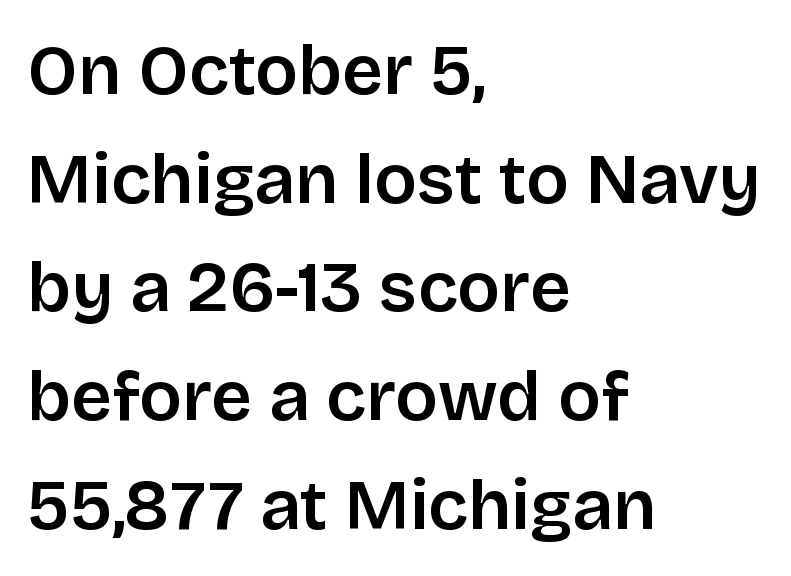
Think of a printed novel: that variable character pitch is what you see here. What stands out about the letter spacing? Nothing — it is the standard amount. The letters stand upright; this is a roman face. Grotesque or geometric, the face here clearly has no serifs.
